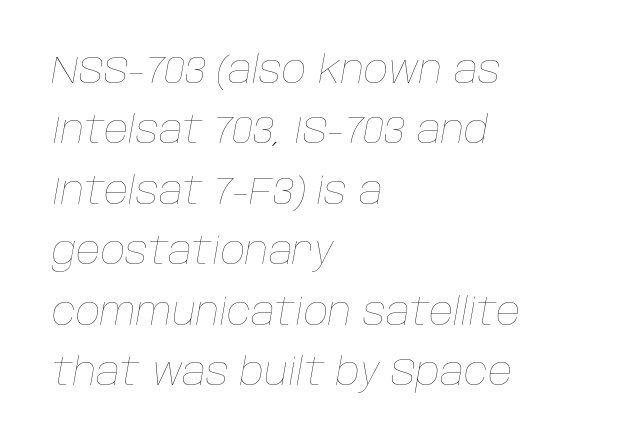
{"italic": "yes", "lean": "right", "slant_degrees": 10, "bold": "no", "weight": "thin", "width": "normal", "stroke_contrast": "low", "x_height": "large", "monospaced": "no", "underline": "no", "align": "left", "line_spacing": "normal", "line_spacing_ratio": 1.59, "letter_spacing": "normal", "letter_spacing_em": 0.0, "glyph_px": 38}
